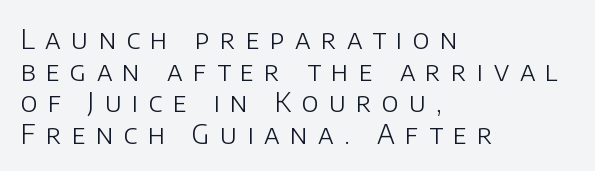
{"italic": "no", "bold": "no", "underline": "no", "align": "left", "line_spacing_ratio": 1.17, "letter_spacing": "wide", "letter_spacing_em": 0.38, "glyph_px": 27}
